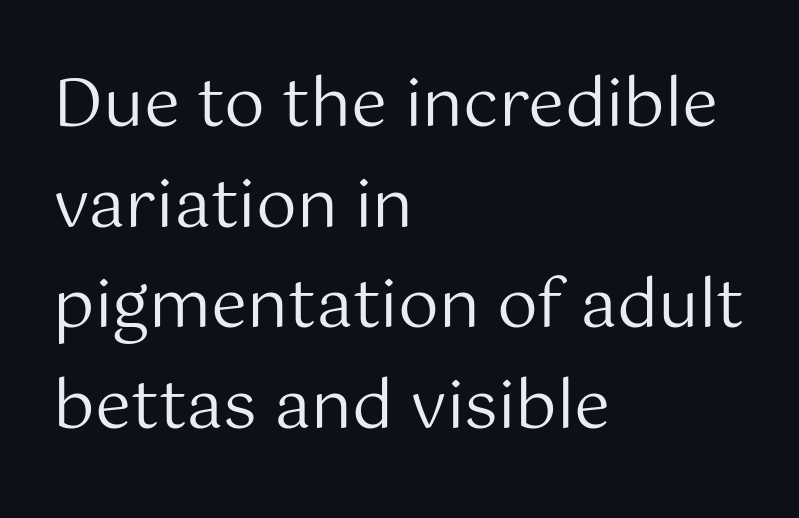
{"serif": "no", "italic": "no", "bold": "no", "weight": "regular", "width": "normal", "stroke_contrast": "medium", "x_height": "medium", "monospaced": "no", "underline": "no", "align": "left", "line_spacing": "normal", "line_spacing_ratio": 1.55, "letter_spacing": "normal", "letter_spacing_em": 0.0, "glyph_px": 65}
